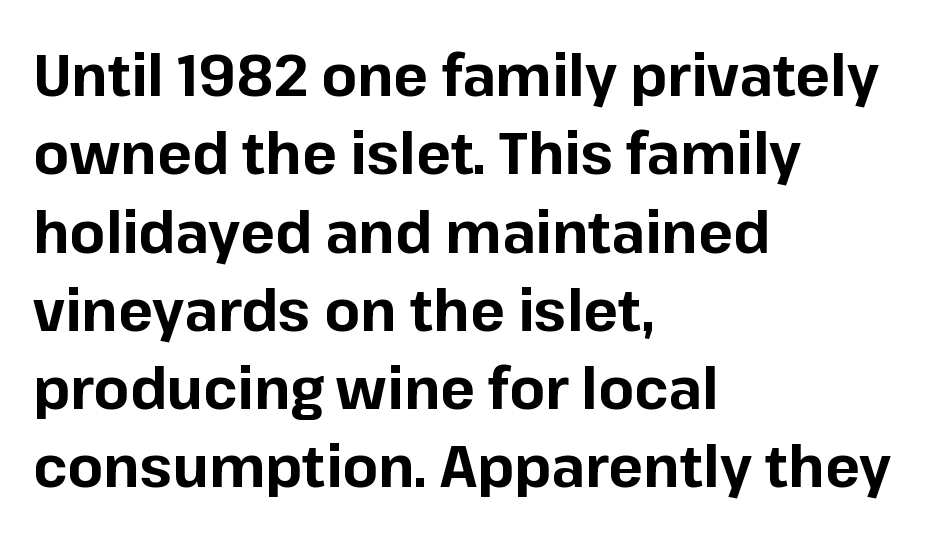
The image shows 58 px bold sans-serif type, upright; set left-aligned, normal line spacing (1.35x), normal letter spacing, not underlined; low stroke contrast and a medium x-height.
